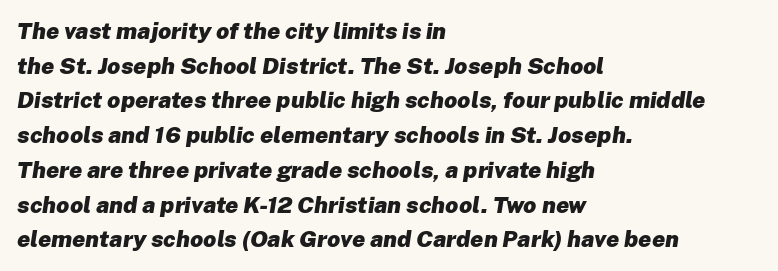
{"italic": "yes", "lean": "right", "slant_degrees": 8, "bold": "yes", "underline": "no", "align": "left", "line_spacing": "normal", "line_spacing_ratio": 1.51, "letter_spacing": "normal", "letter_spacing_em": 0.0, "glyph_px": 23}
